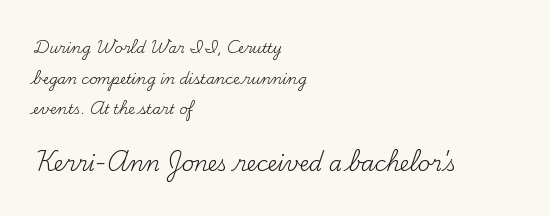
No heavy texture on the line: the type isn't bold. The baseline area is clear. Is the lower block the larger one? Yes — the lower block carries the bigger type. The passage shown stacks its lines with a broad gap. Compared with a centered layout, this one pins lines to the left instead.
